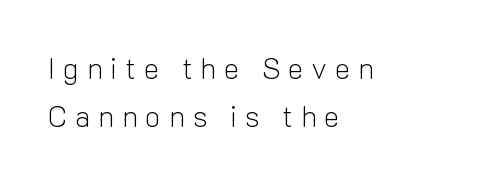
In terms of leading, this rendering sits right in the middle. Clear beneath every line of the passage. The rendering anchors every line to the left-hand side. The face used here is proportionally spaced, like ordinary book or web type. I'd call this a sans setting — the letters go barefoot.
